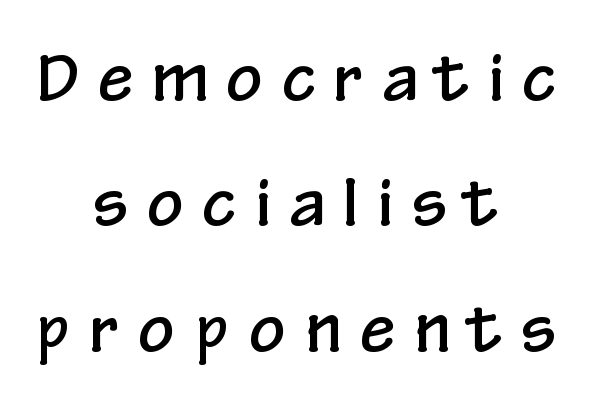
{"serif": "no", "italic": "no", "width": "condensed", "stroke_contrast": "low", "x_height": "medium", "monospaced": "no", "underline": "no", "align": "center", "line_spacing": "loose", "line_spacing_ratio": 1.99, "letter_spacing": "wide", "letter_spacing_em": 0.32, "glyph_px": 63}
